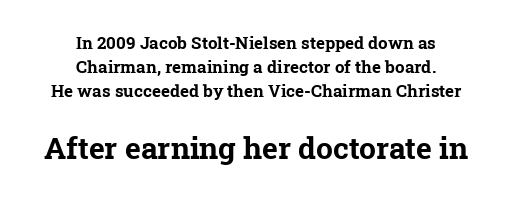
The image shows 30 px bold serif type; set centered, normal line spacing (1.41x), normal letter spacing, not underlined; the second (bottom) block is 1.76x larger; low stroke contrast and a medium x-height.
